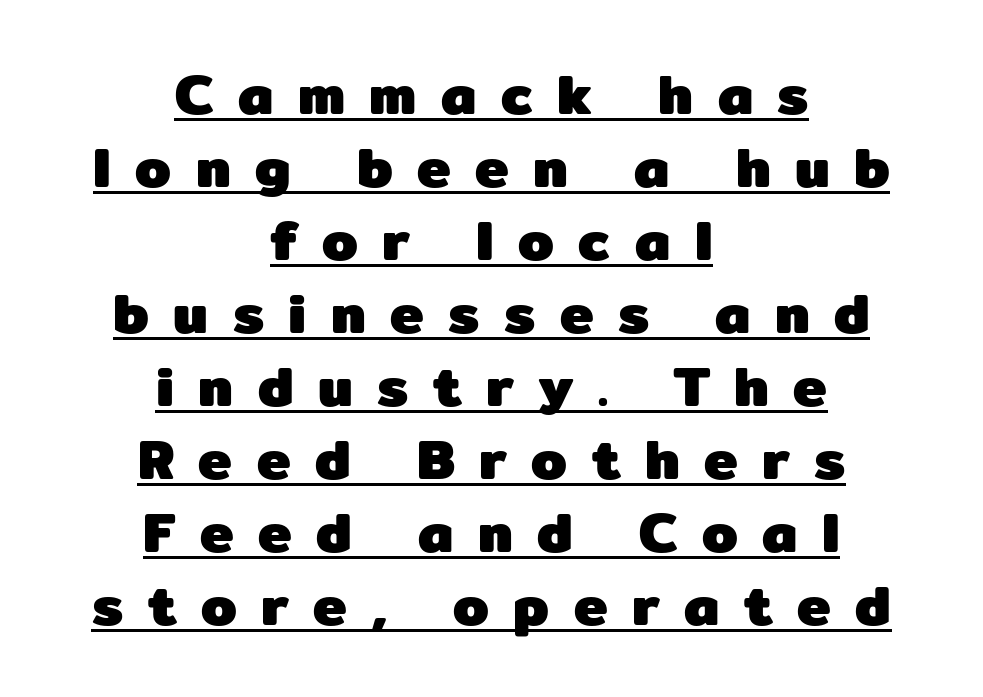
The image shows 57 px heavy sans-serif type, upright; set centered, normal line spacing (1.28x), unusually wide letter spacing (+0.43 em), underlined; low stroke contrast and a medium x-height.
